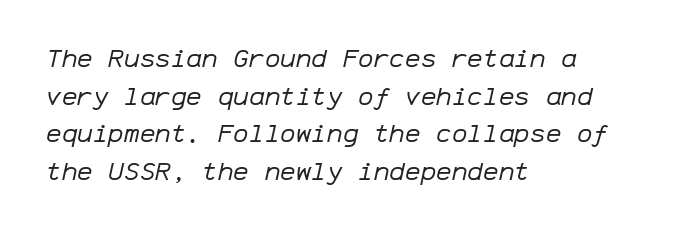
Q: Is the text bold? A: No.
Q: Is the text italic (slanted)? A: Yes, it leans right by about 12 degrees.
Q: Is the text underlined? A: No.
Q: How is the paragraph aligned? A: Left-aligned.
Q: Is the spacing between letters normal or unusually wide? A: Normal.
Q: Is the spacing between lines tight, normal or loose? A: Normal.
